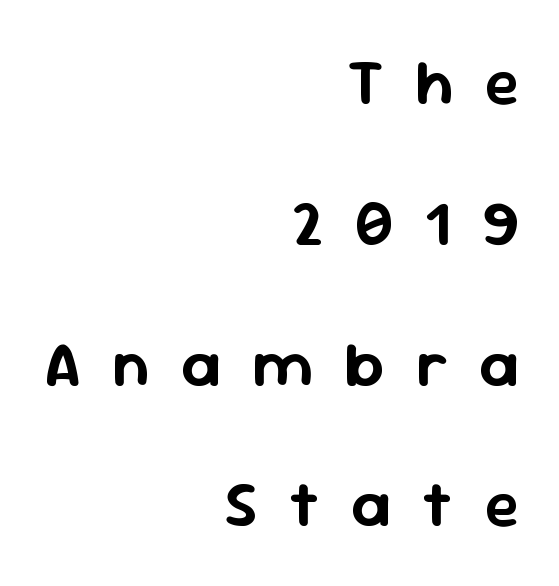
The image shows 64 px sans-serif type, upright; set right-aligned, loose line spacing (2.2x), unusually wide letter spacing (+0.49 em), not underlined; low stroke contrast and a medium x-height.
